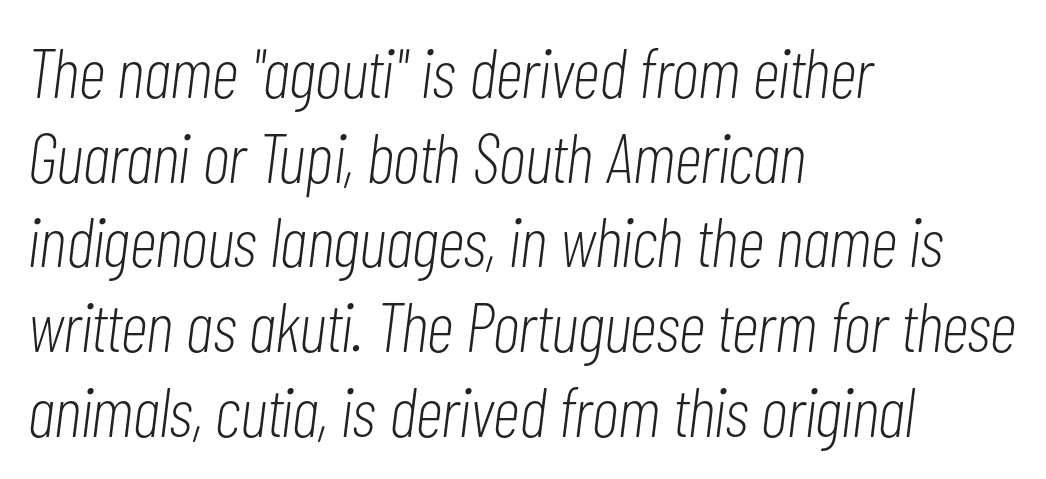
Q: Is the text bold? A: No.
Q: Is the text italic (slanted)? A: Yes, it leans right by about 7 degrees.
Q: Is the text underlined? A: No.
Q: How is the paragraph aligned? A: Left-aligned.
Q: Is the spacing between letters normal or unusually wide? A: Normal.
Q: Width (condensed, normal, or wide)? A: Condensed.
Q: Stroke contrast? A: Low.
Q: x-height? A: Medium.
Q: Monospaced? A: No.
